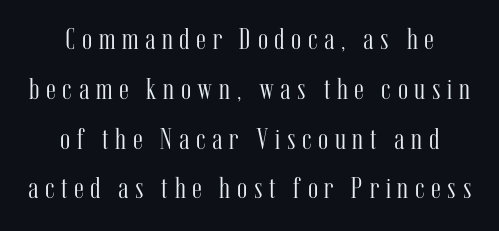
The image shows 30 px light, condensed serif type, upright; set centered, normal line spacing (1.66x), unusually wide letter spacing (+0.22 em), not underlined; medium stroke contrast and a medium x-height.
